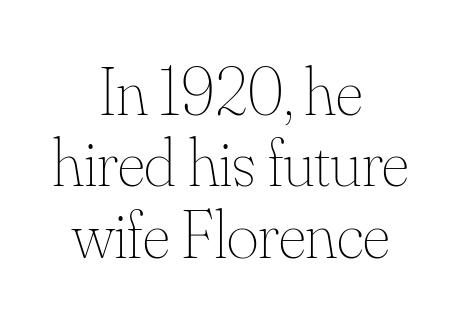
Q: Is the text bold? A: No.
Q: Is the text italic (slanted)? A: No, it is upright.
Q: Is the text underlined? A: No.
Q: How is the paragraph aligned? A: Centered.
Q: Is the spacing between letters normal or unusually wide? A: Normal.
Q: Is the spacing between lines tight, normal or loose? A: Tight.
Q: Width (condensed, normal, or wide)? A: Normal.
Q: Stroke contrast? A: Medium.
Q: x-height? A: Small.
Q: Monospaced? A: No.
